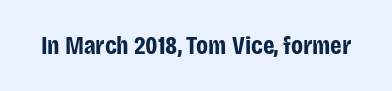
Only glyphs here, with clear space below each row. Rendered with straight, roman letterforms. The glyphs have the mass of a bold cut. Observe the ordinary spacing: letters are neighbours, not strangers.
